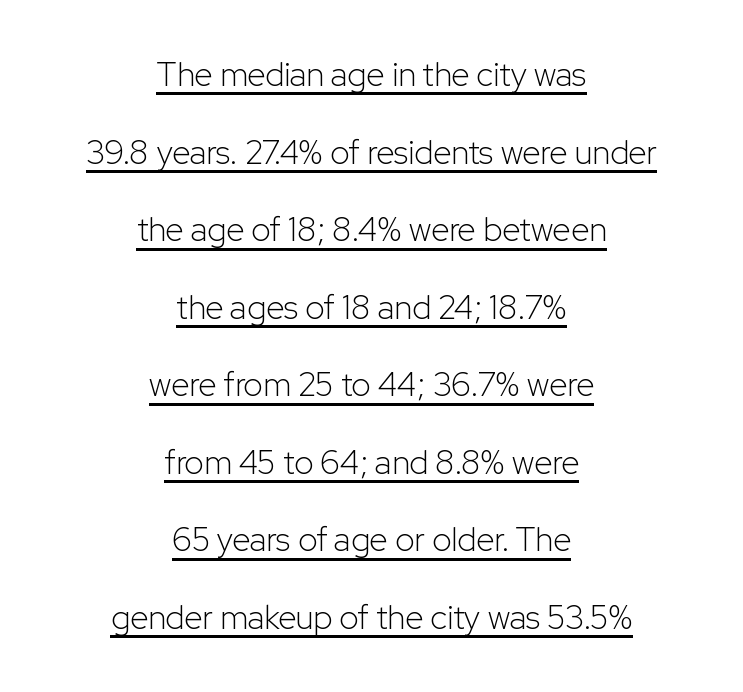
Which margin do the lines hug? Neither — every line sits in the middle. Ink coverage per letter is moderate at most. Underlining? Definitely there. Are there feet on the stems? There aren't — it's a sans. The line texture is even and compact thanks to regular tracking. These lines are rendered in a variable-pitch font.
